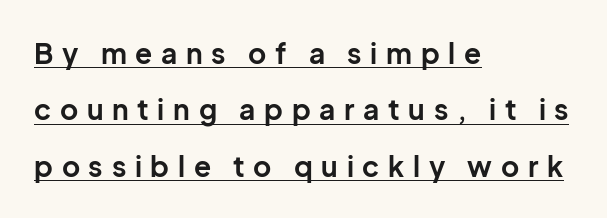
The image shows 28 px bold sans-serif type, upright; set left-aligned, loose line spacing (2.01x), unusually wide letter spacing (+0.31 em), underlined; low stroke contrast and a medium x-height.
